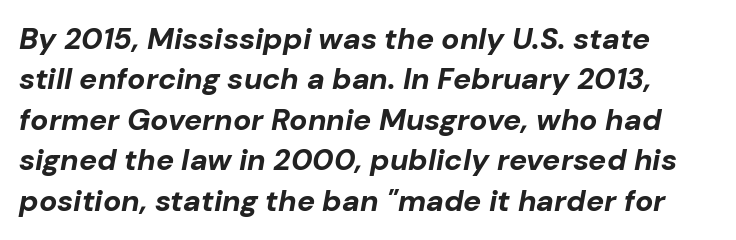
Q: Is the text bold? A: Yes.
Q: Is the text italic (slanted)? A: Yes, it leans right by about 10 degrees.
Q: Is the text underlined? A: No.
Q: Is the spacing between letters normal or unusually wide? A: Normal.
Q: Is the spacing between lines tight, normal or loose? A: Normal.
Q: Width (condensed, normal, or wide)? A: Normal.
Q: Stroke contrast? A: Low.
Q: x-height? A: Medium.
Q: Monospaced? A: No.
